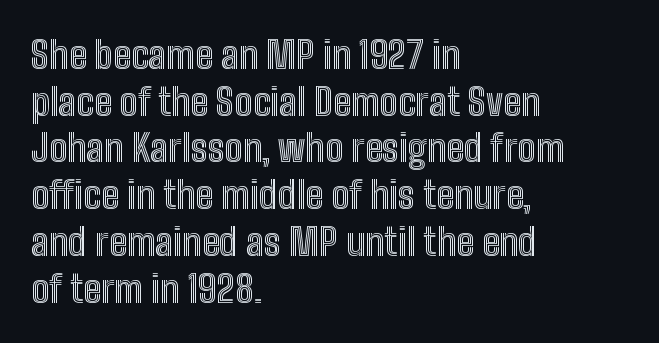
A typesetter would call this proportional, since set widths differ per character. This rendering leaves character spacing at its baseline value. Lines of text with bare space underneath. Characters remain perfectly vertical along every line.
